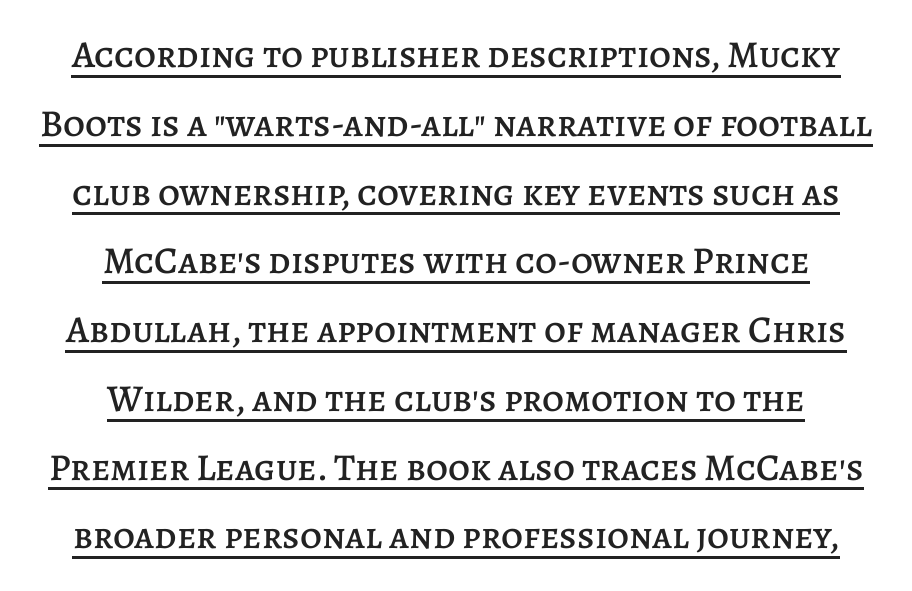
{"italic": "no", "width": "normal", "stroke_contrast": "low", "x_height": "large", "monospaced": "no", "underline": "yes", "align": "center", "line_spacing_ratio": 1.81, "letter_spacing": "normal", "letter_spacing_em": 0.0, "glyph_px": 38}
